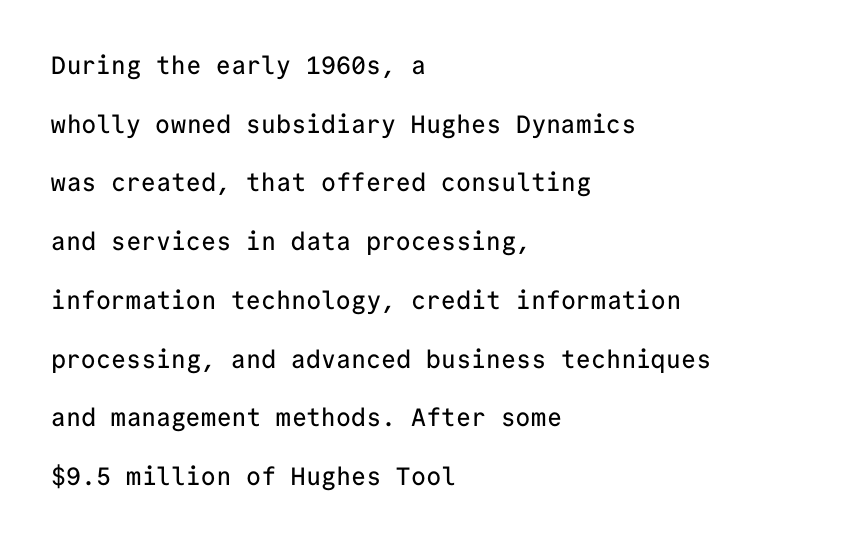
Q: Is the text italic (slanted)? A: No, it is upright.
Q: Is the text underlined? A: No.
Q: How is the paragraph aligned? A: Left-aligned.
Q: Is the spacing between letters normal or unusually wide? A: Normal.
Q: Is the spacing between lines tight, normal or loose? A: Loose.
